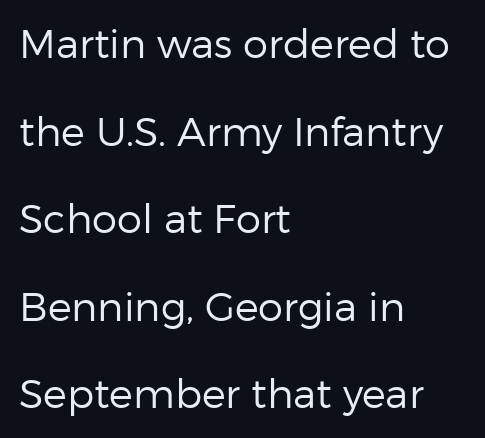
{"serif": "no", "italic": "no", "bold": "no", "weight": "regular", "width": "normal", "stroke_contrast": "low", "x_height": "medium", "monospaced": "no", "underline": "no", "align": "left", "line_spacing": "loose", "line_spacing_ratio": 2.19, "letter_spacing": "normal", "letter_spacing_em": 0.0, "glyph_px": 40}
